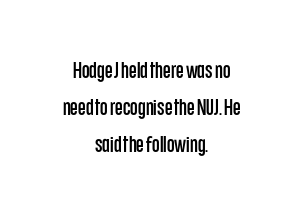
Q: Is the text italic (slanted)? A: No, it is upright.
Q: Is the text underlined? A: No.
Q: How is the paragraph aligned? A: Centered.
Q: Is the spacing between letters normal or unusually wide? A: Normal.
Q: Is the spacing between lines tight, normal or loose? A: Normal.
